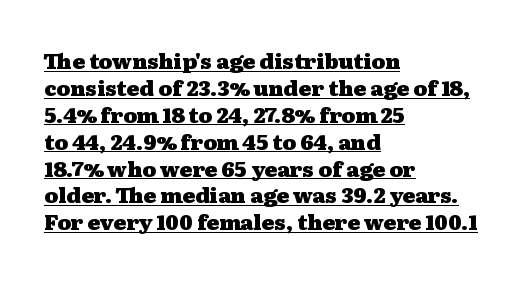
The image shows 21 px bold type, upright; set left-aligned, normal line spacing (1.28x), normal letter spacing, underlined.
